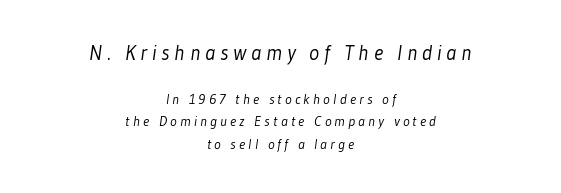
{"bold": "no", "underline": "no", "align": "center", "line_spacing": "normal", "line_spacing_ratio": 1.62, "letter_spacing": "wide", "letter_spacing_em": 0.23, "larger_block": "first", "size_ratio": 1.5, "glyph_px": 21}
